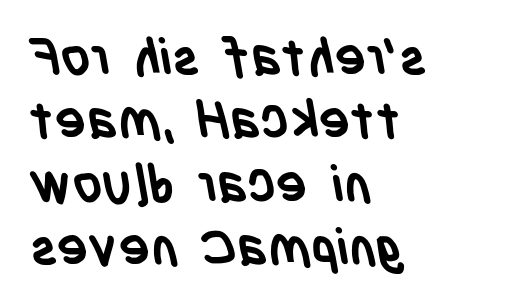
The image shows 52 px semibold, condensed sans-serif type; set left-aligned, line spacing 1.22x, normal letter spacing, not underlined; low stroke contrast and a large x-height.
